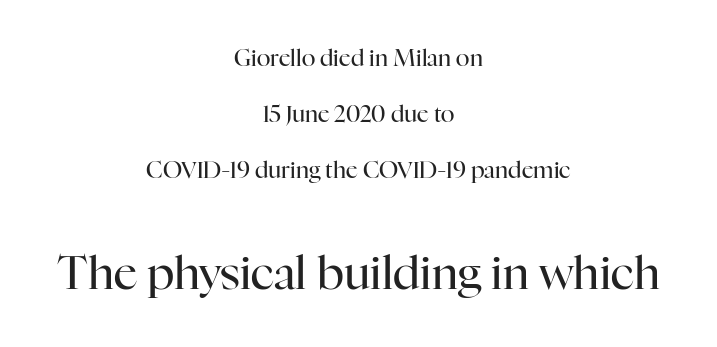
The image shows 46 px regular-weight serif type, upright; set centered, loose line spacing (2.44x), normal letter spacing, not underlined; the second (bottom) block is 2.0x larger; high stroke contrast and a medium x-height.
